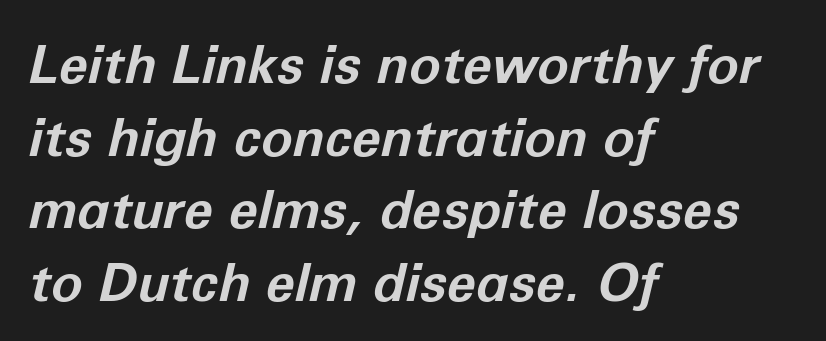
{"italic": "yes", "lean": "right", "slant_degrees": 12, "bold": "yes", "weight": "bold", "width": "normal", "stroke_contrast": "low", "x_height": "medium", "monospaced": "no", "underline": "no", "align": "left", "line_spacing": "normal", "line_spacing_ratio": 1.37, "letter_spacing": "normal", "letter_spacing_em": 0.0, "glyph_px": 53}
